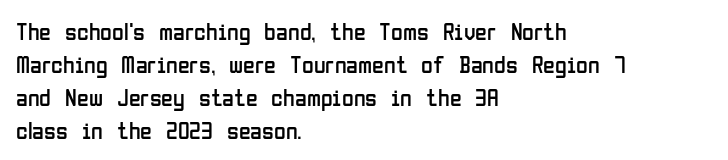
These lines stack with their left ends in a neat column. Letters rest on an invisible, unmarked baseline. The lines sit at an ordinary, default distance from one another. The type sits square on the baseline with zero lean. No letter is thick-stroked: the sample isn't bold. Default kerning and tracking; the words read as compact shapes.
